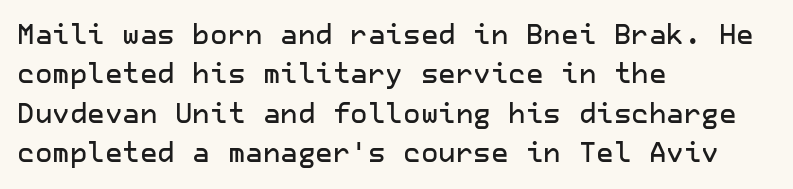
{"italic": "no", "underline": "no", "align": "left", "line_spacing": "normal", "line_spacing_ratio": 1.46, "letter_spacing": "normal", "letter_spacing_em": 0.0, "glyph_px": 27}
